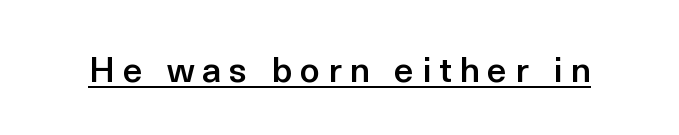
The image shows 35 px semibold sans-serif type, upright; set unusually wide letter spacing (+0.23 em), underlined; a medium x-height.
